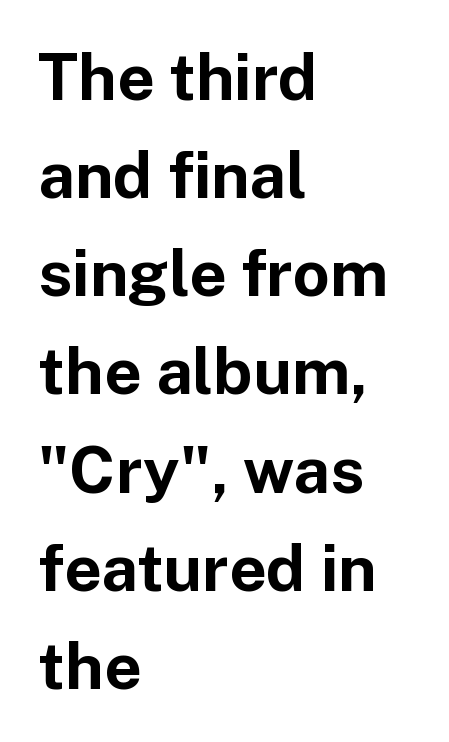
Every letter is thick-stroked: bold, no question. These lines are composed in type without serifs. Students, observe: this is what conventionally led text looks like. Italic: no, the glyphs are upright roman. Just letters on the line, the space beneath them empty.
